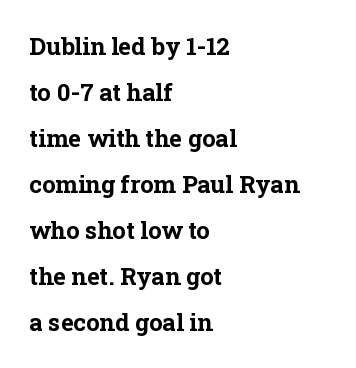
The image shows 24 px bold type, upright; set left-aligned, loose line spacing (1.92x), normal letter spacing, not underlined.
